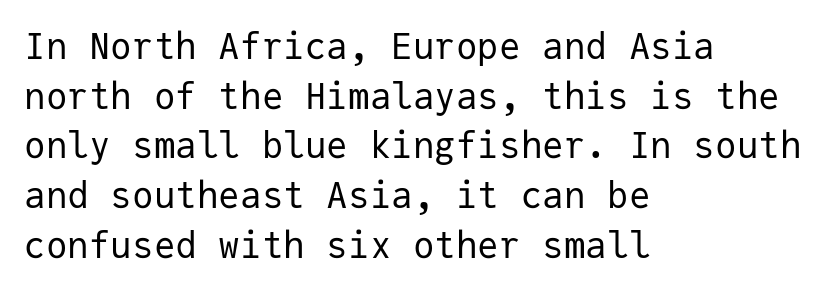
The image shows 36 px regular-weight sans-serif type, upright, monospaced; set left-aligned, normal line spacing (1.38x), normal letter spacing, not underlined; low stroke contrast and a medium x-height.
